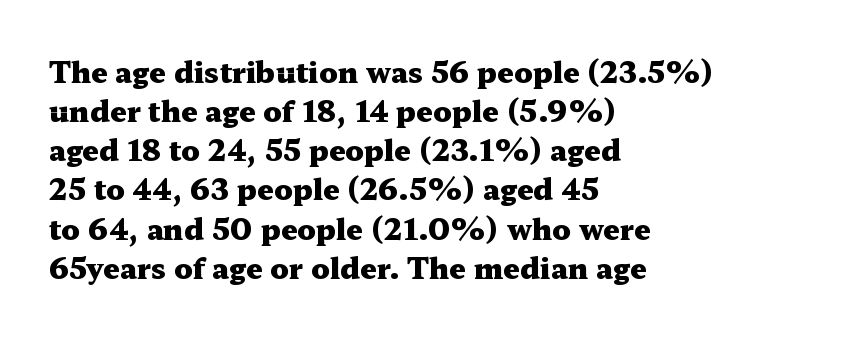
The image shows 29 px heavy, wide serif type, upright; set left-aligned, normal line spacing (1.35x), normal letter spacing, not underlined; medium stroke contrast and a medium x-height.
